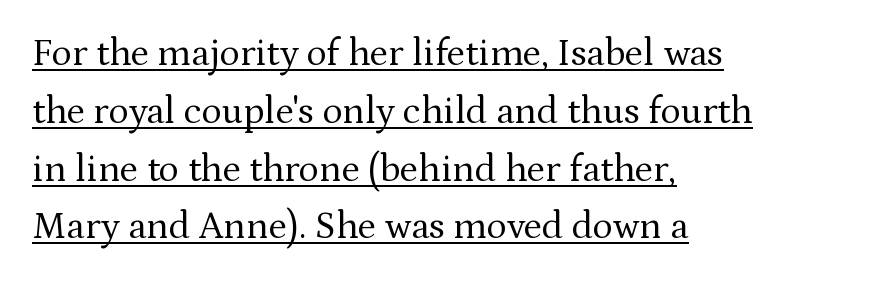
Looks like regular typesetting: each glyph gets only the width it needs. Counters stay open thanks to moderate or lighter strokes. The vertical gap from one line to the next is medium. Notice how a bar underscores the lettering throughout.
